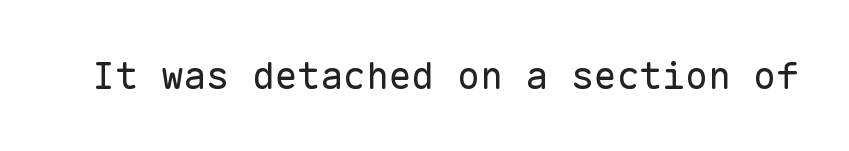
The image shows 38 px regular-weight sans-serif type, upright, monospaced; set normal letter spacing, not underlined; low stroke contrast and a medium x-height.
